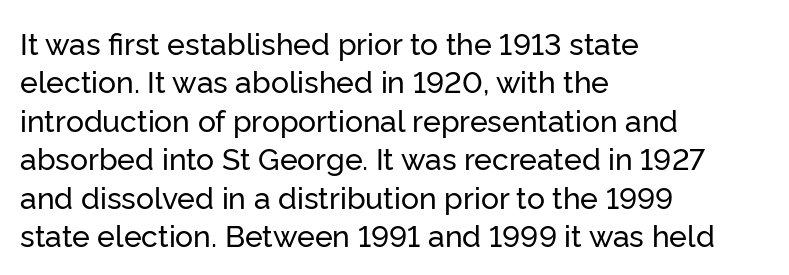
{"serif": "no", "italic": "no", "width": "normal", "stroke_contrast": "low", "x_height": "medium", "monospaced": "no", "underline": "no", "align": "left", "line_spacing": "normal", "line_spacing_ratio": 1.28, "letter_spacing": "normal", "letter_spacing_em": 0.0, "glyph_px": 30}
